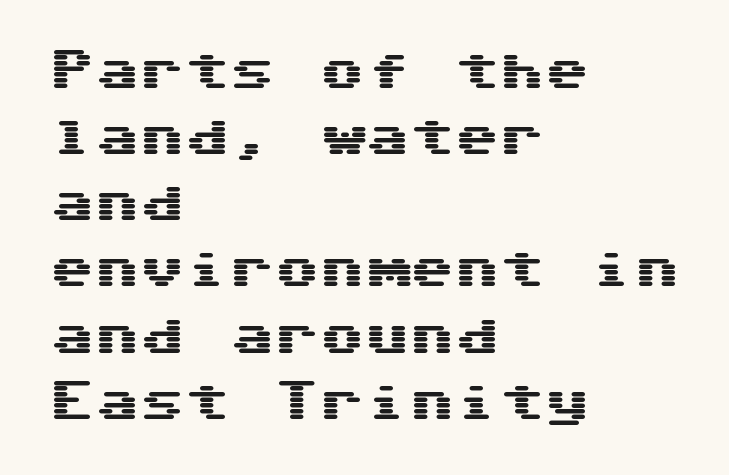
{"serif": "no", "italic": "no", "width": "wide", "stroke_contrast": "medium", "x_height": "medium", "underline": "no", "align": "left", "line_spacing": "normal", "line_spacing_ratio": 1.47, "letter_spacing": "normal", "letter_spacing_em": 0.0, "glyph_px": 45}
